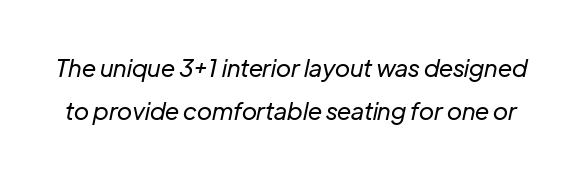
Anything drawn beneath the words? Only blank space. The passage shown has conventional tracking throughout. Stem width sits at or under what a default text font uses. Italic? Definitely — the glyphs are oblique.
